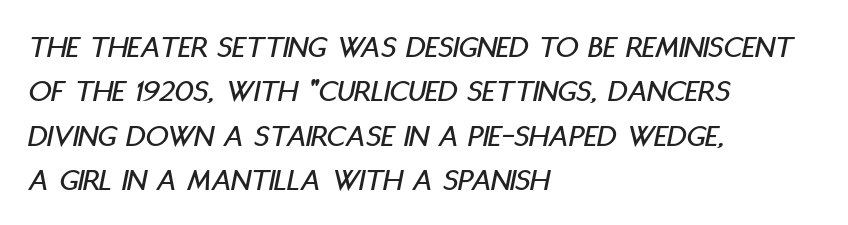
{"italic": "yes", "lean": "right", "slant_degrees": 11, "width": "condensed", "stroke_contrast": "low", "x_height": "large", "monospaced": "no", "underline": "no", "align": "left", "line_spacing": "normal", "line_spacing_ratio": 1.39, "letter_spacing": "normal", "letter_spacing_em": 0.0, "glyph_px": 32}
